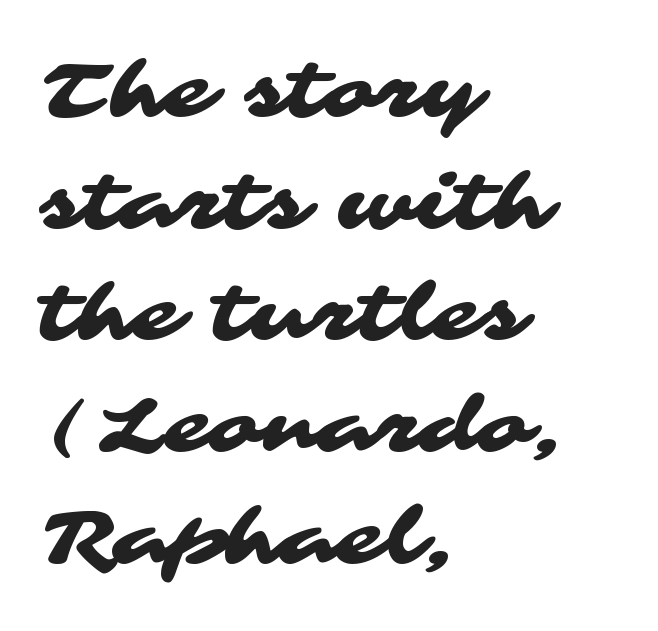
{"serif": "no", "width": "wide", "stroke_contrast": "medium", "x_height": "medium", "monospaced": "no", "underline": "no", "align": "left", "line_spacing": "normal", "line_spacing_ratio": 1.45, "letter_spacing": "normal", "letter_spacing_em": 0.0, "glyph_px": 77}
